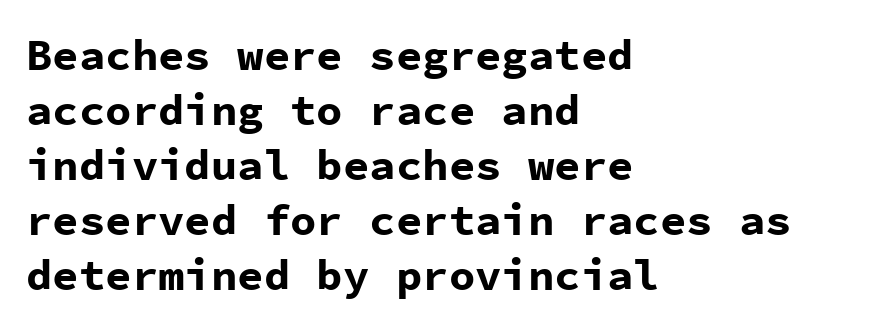
The image shows 44 px bold sans-serif type, upright, monospaced; set left-aligned, normal line spacing (1.25x), normal letter spacing, not underlined; low stroke contrast and a medium x-height.
